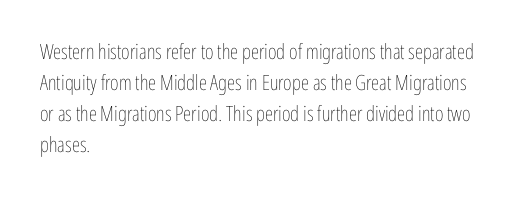
Q: Is the text bold? A: No.
Q: Is the text italic (slanted)? A: No, it is upright.
Q: Is the text underlined? A: No.
Q: How is the paragraph aligned? A: Left-aligned.
Q: Is the spacing between letters normal or unusually wide? A: Normal.
Q: Is the spacing between lines tight, normal or loose? A: Normal.
